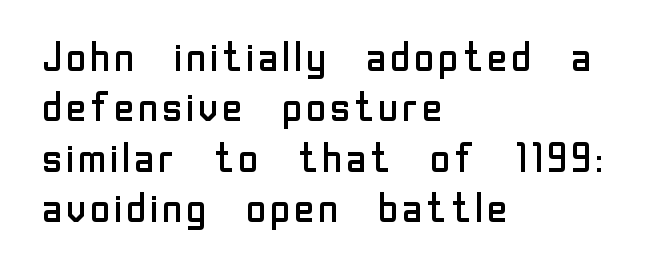
{"serif": "no", "italic": "no", "bold": "no", "weight": "regular", "width": "normal", "stroke_contrast": "low", "x_height": "medium", "monospaced": "no", "underline": "no", "align": "left", "line_spacing_ratio": 1.23, "letter_spacing": "normal", "letter_spacing_em": 0.0, "glyph_px": 41}
